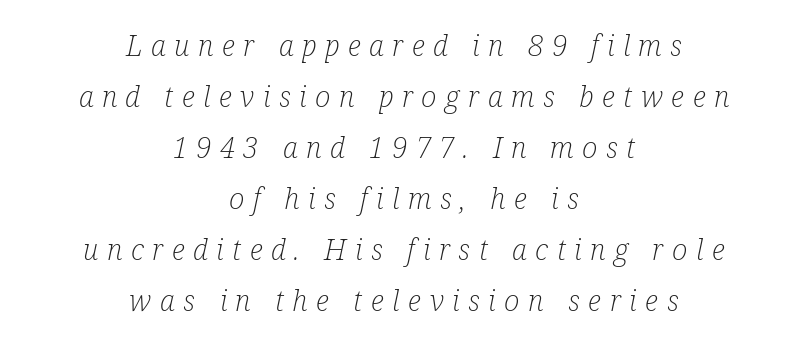
Note the varied advance widths — an 'i' is clearly narrower than an 'm'. The axis of the letterforms is tilted away from vertical. Check where the strokes stop: tiny serifs finish them off. Caption: face not bold, strokes unweighted. Unmarked baselines from the first word to the last.
